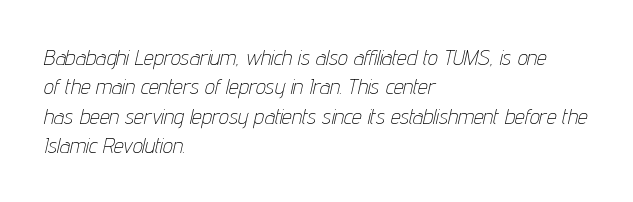
Q: Is the text bold? A: No.
Q: Is the text italic (slanted)? A: Yes, it leans right by about 12 degrees.
Q: Is the text underlined? A: No.
Q: How is the paragraph aligned? A: Left-aligned.
Q: Is the spacing between letters normal or unusually wide? A: Normal.
Q: Is the spacing between lines tight, normal or loose? A: Normal.
